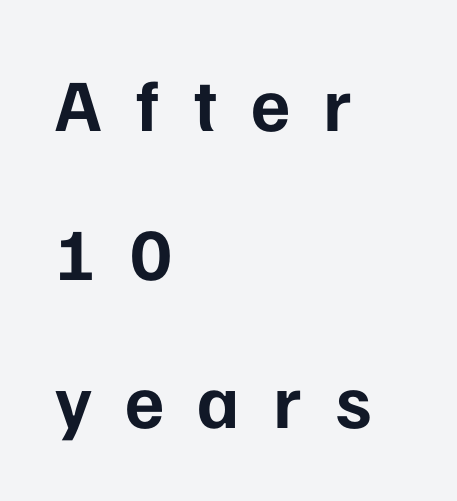
Q: Is the text bold? A: Yes.
Q: Is the text italic (slanted)? A: No, it is upright.
Q: Is the typeface a serif or a sans-serif typeface? A: Sans-serif.
Q: Is the text underlined? A: No.
Q: How is the paragraph aligned? A: Left-aligned.
Q: Is the spacing between letters normal or unusually wide? A: Unusually wide.
Q: Is the spacing between lines tight, normal or loose? A: Loose.
Q: Width (condensed, normal, or wide)? A: Normal.
Q: Stroke contrast? A: Low.
Q: x-height? A: Medium.
Q: Monospaced? A: No.
